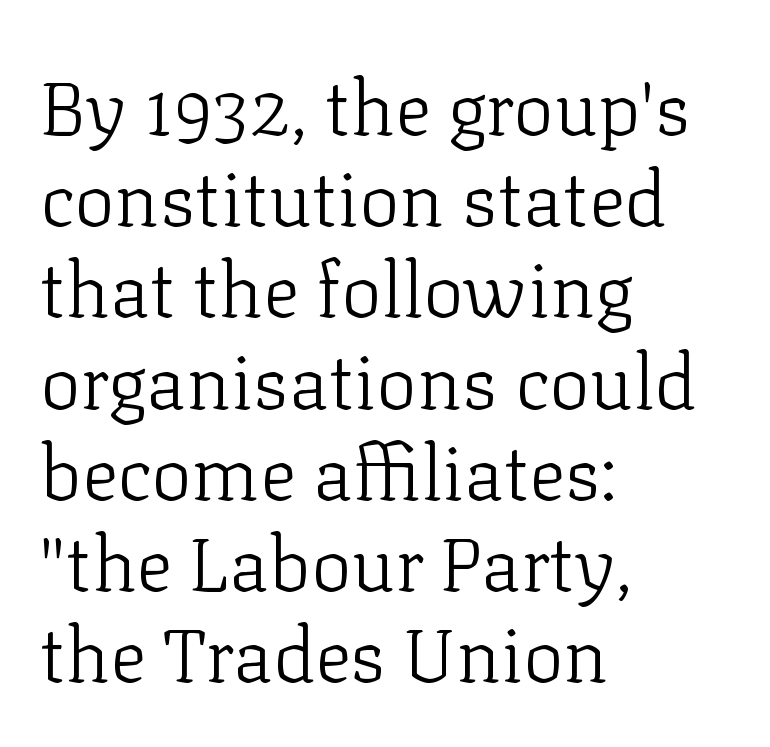
Spacing between characters is what you'd get straight out of the box. In CSS terms this would be text-align: left. No italicization has been applied; the sample stays upright. To sum up the face: it has serifs. The strokes carry an ordinary text weight at most. Note the varied advance widths — an 'i' is clearly narrower than an 'm'.
